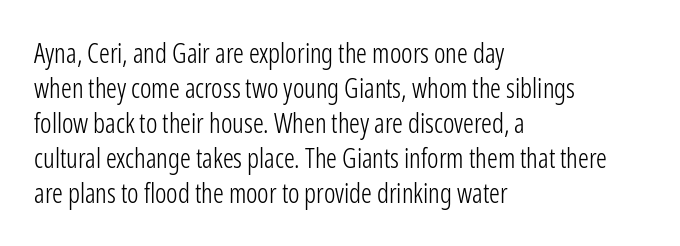
Q: Is the text bold? A: No.
Q: Is the text italic (slanted)? A: No, it is upright.
Q: Is the text underlined? A: No.
Q: How is the paragraph aligned? A: Left-aligned.
Q: Is the spacing between letters normal or unusually wide? A: Normal.
Q: Is the spacing between lines tight, normal or loose? A: Normal.
